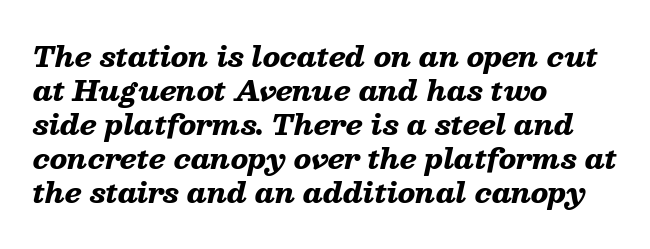
Q: Is the text bold? A: Yes.
Q: Is the text italic (slanted)? A: Yes, it leans right by about 13 degrees.
Q: Is the text underlined? A: No.
Q: How is the paragraph aligned? A: Left-aligned.
Q: Is the spacing between letters normal or unusually wide? A: Normal.
Q: Is the spacing between lines tight, normal or loose? A: Normal.
